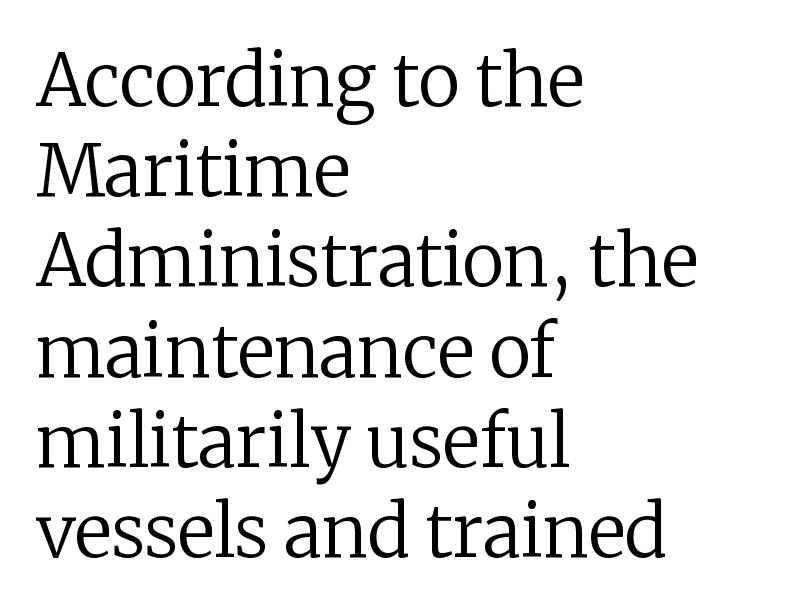
{"serif": "yes", "italic": "no", "bold": "no", "weight": "regular", "width": "normal", "stroke_contrast": "low", "x_height": "medium", "monospaced": "no", "underline": "no", "align": "left", "line_spacing": "normal", "line_spacing_ratio": 1.27, "letter_spacing": "normal", "letter_spacing_em": 0.0, "glyph_px": 71}
